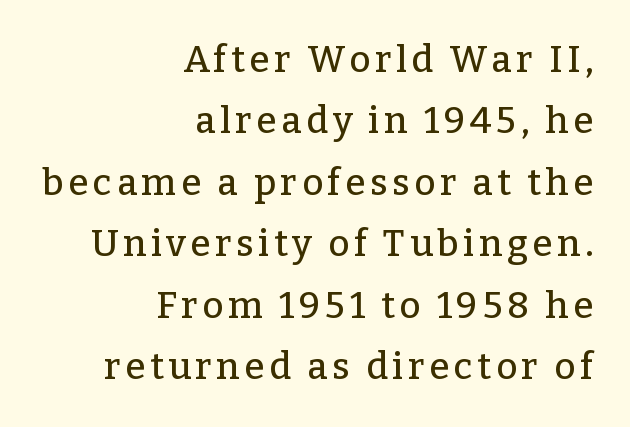
Q: Is the text italic (slanted)? A: No, it is upright.
Q: Is the typeface a serif or a sans-serif typeface? A: Serif.
Q: Is the text underlined? A: No.
Q: How is the paragraph aligned? A: Right-aligned.
Q: Is the spacing between lines tight, normal or loose? A: Normal.
Q: Width (condensed, normal, or wide)? A: Normal.
Q: Stroke contrast? A: Low.
Q: x-height? A: Medium.
Q: Monospaced? A: No.
